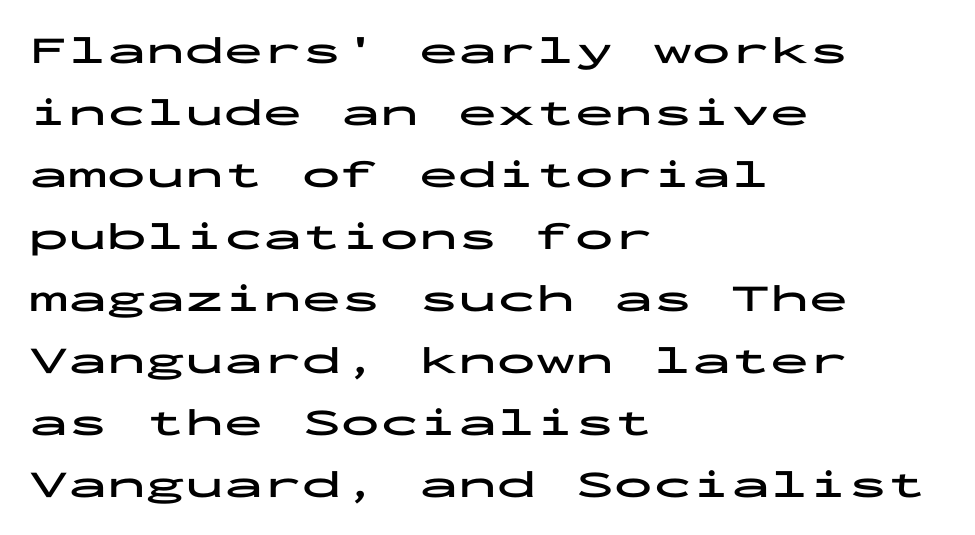
The image shows 39 px bold, wide sans-serif type, upright, monospaced; set left-aligned, normal line spacing (1.59x), normal letter spacing, not underlined; low stroke contrast and a medium x-height.
